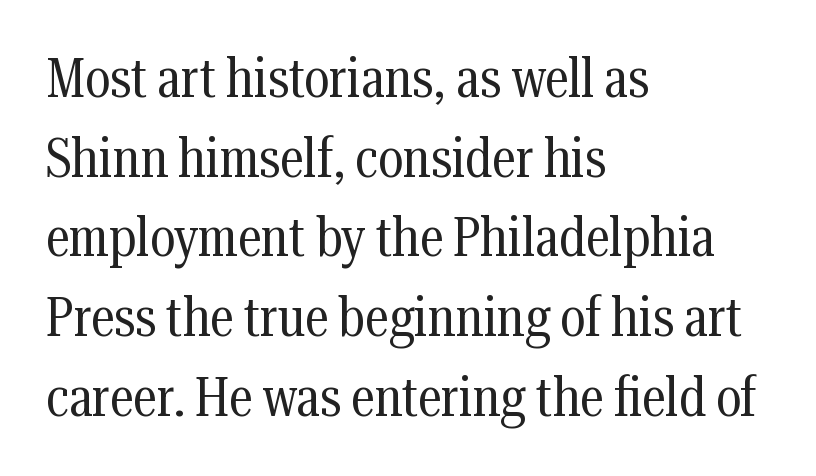
Unbolded letterforms with no extra heft. You could not count columns in this text — the font is proportionally spaced. The font's upright variant was chosen for this text. Each row of text sits above clean, open space.
